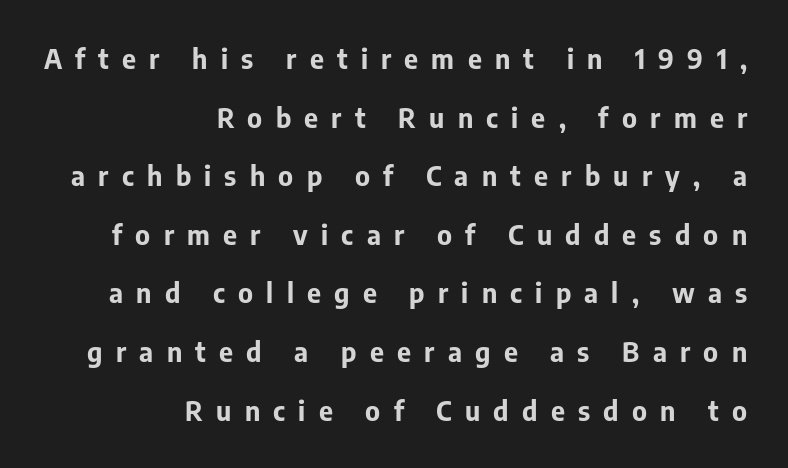
{"italic": "no", "bold": "yes", "underline": "no", "align": "right", "line_spacing": "loose", "line_spacing_ratio": 2.17, "letter_spacing": "wide", "letter_spacing_em": 0.49, "glyph_px": 27}
